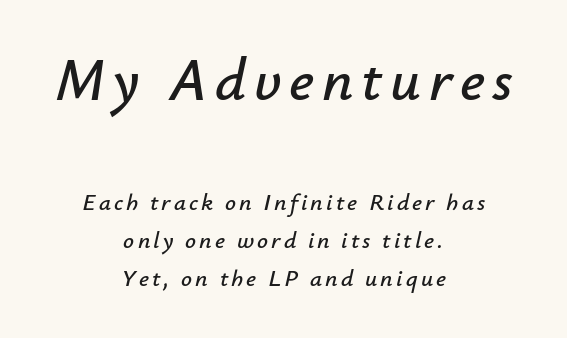
The image shows 60 px text type, italic (leaning right); set centered, normal line spacing (1.58x), not underlined; the first (top) block is 2.5x larger; low stroke contrast and a small x-height.
